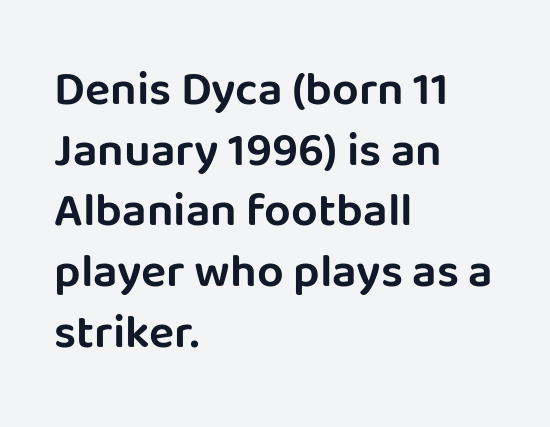
Q: Is the text italic (slanted)? A: No, it is upright.
Q: Is the typeface a serif or a sans-serif typeface? A: Sans-serif.
Q: Is the text underlined? A: No.
Q: How is the paragraph aligned? A: Left-aligned.
Q: Is the spacing between letters normal or unusually wide? A: Normal.
Q: Is the spacing between lines tight, normal or loose? A: Normal.
Q: Width (condensed, normal, or wide)? A: Normal.
Q: Stroke contrast? A: Low.
Q: x-height? A: Large.
Q: Monospaced? A: No.
